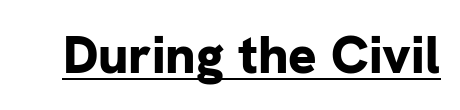
{"serif": "no", "italic": "no", "bold": "yes", "weight": "bold", "width": "normal", "stroke_contrast": "low", "x_height": "medium", "monospaced": "no", "underline": "yes", "letter_spacing": "normal", "letter_spacing_em": 0.0, "glyph_px": 53}
